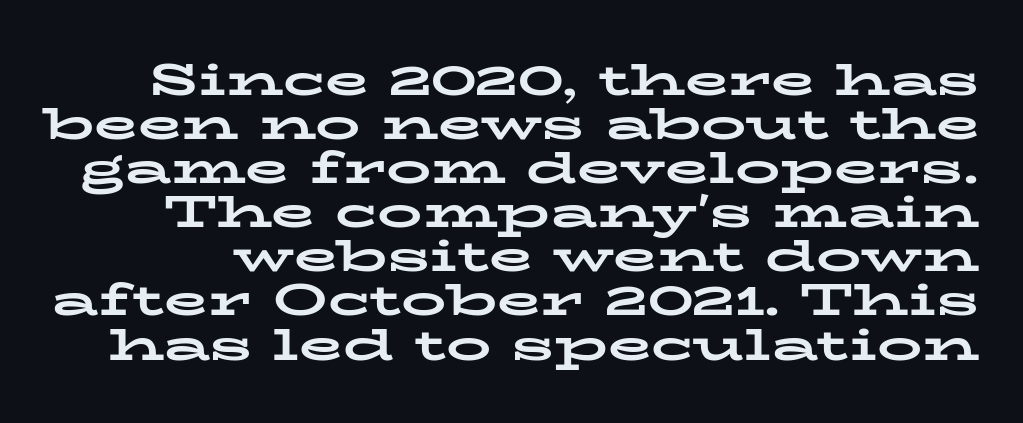
Q: Is the text bold? A: Yes.
Q: Is the text italic (slanted)? A: No, it is upright.
Q: Is the typeface a serif or a sans-serif typeface? A: Serif.
Q: Is the text underlined? A: No.
Q: Is the spacing between letters normal or unusually wide? A: Normal.
Q: Is the spacing between lines tight, normal or loose? A: Tight.
Q: Width (condensed, normal, or wide)? A: Wide.
Q: Stroke contrast? A: Low.
Q: x-height? A: Medium.
Q: Monospaced? A: No.
